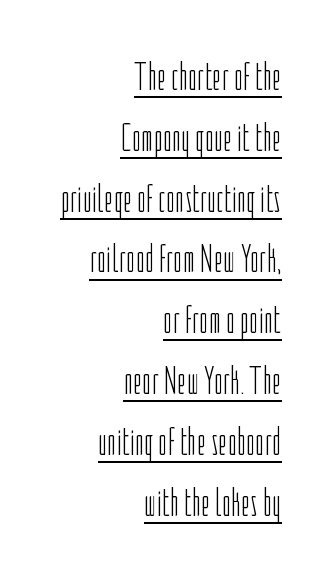
A typesetter would label this face a sans. Students, observe the line beneath the letters — that is underlining. Does the copy run flush right? Yes — the right margin is perfectly even. A typesetter would call this proportional, since set widths differ per character. Posture: vertical. Here the glyphs are tracked normally, forming tight word shapes.
